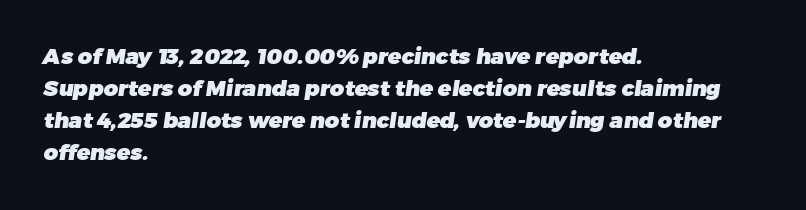
{"bold": "yes", "underline": "no", "align": "left", "line_spacing": "normal", "line_spacing_ratio": 1.45, "letter_spacing": "normal", "letter_spacing_em": 0.0, "glyph_px": 22}
